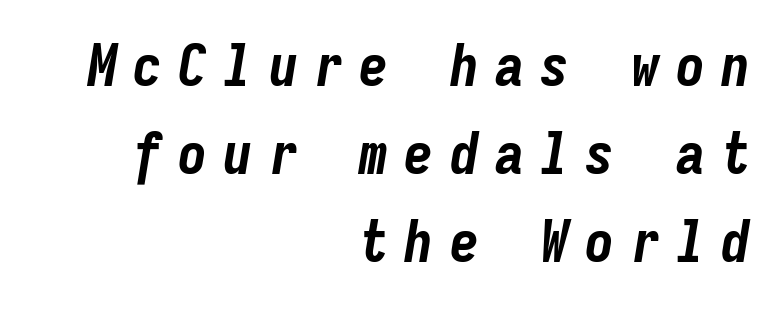
You could only call the tracking loose — the letters float apart. This is oblique type, the kind used for emphasis or titles. The lines are quadded right. The area under the type is left untouched. The space between consecutive lines is moderate.
